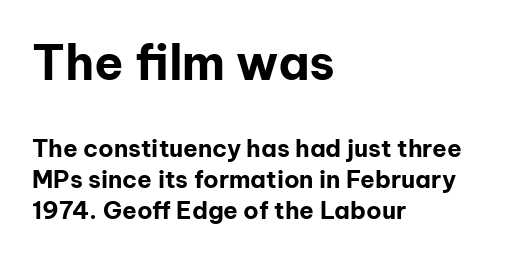
The image shows 48 px bold sans-serif type, upright; set left-aligned, normal line spacing (1.3x), normal letter spacing, not underlined; the first (top) block is 2.0x larger; low stroke contrast and a medium x-height.
